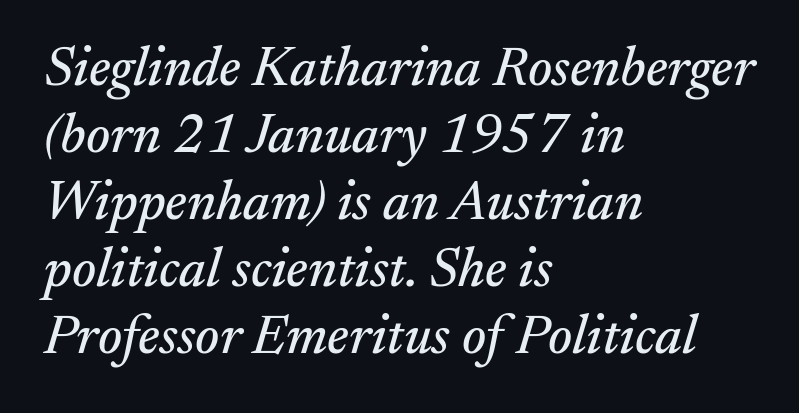
Typeset ragged right — the left edge is the straight one. Would a proofreader flag this as italicized? Yes. Tracking here is standard; glyphs follow each other at the usual distance. This is serif lettering, the kind often seen in printed books. Think of a printed novel: that variable character pitch is what you see here.
